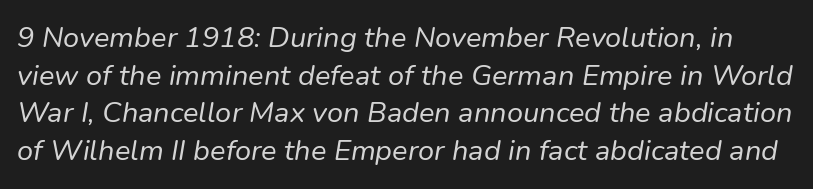
{"italic": "yes", "lean": "right", "slant_degrees": 9, "bold": "no", "weight": "regular", "width": "normal", "stroke_contrast": "low", "x_height": "medium", "monospaced": "no", "underline": "no", "line_spacing": "normal", "line_spacing_ratio": 1.3, "letter_spacing": "normal", "letter_spacing_em": 0.0, "glyph_px": 29}
